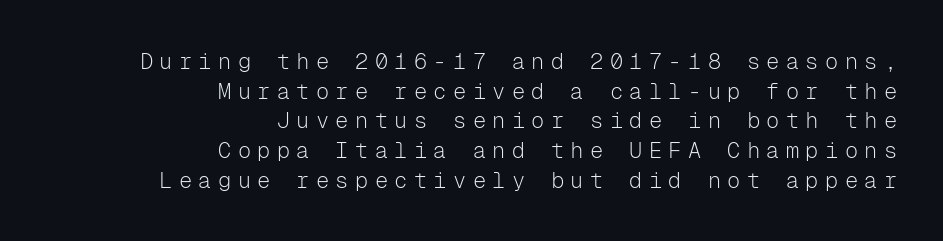
The image shows 22 px text type, upright; set right-aligned, normal line spacing (1.35x), unusually wide letter spacing (+0.29 em), not underlined.
